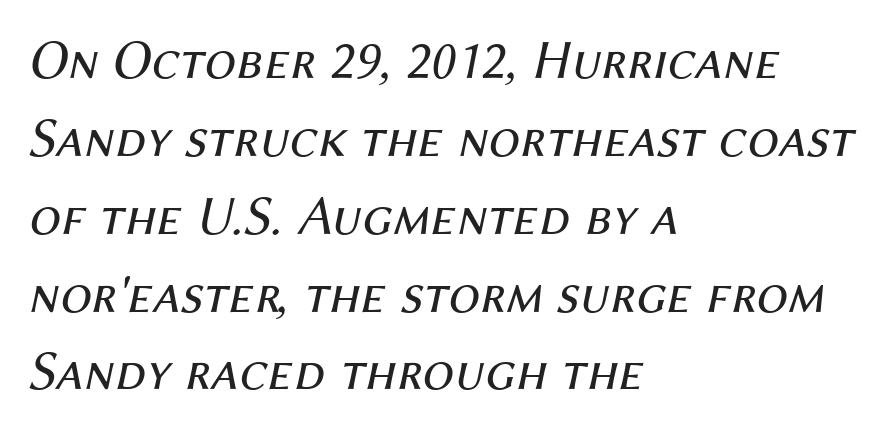
Students, note that the glyphs here touch the page at normal intervals. The lines are quadded left. Varying glyph widths throughout — classic text-font behaviour. The words here are not underlined. A normal amount of white space separates one row of letters from the next. These lines were composed using italics.
